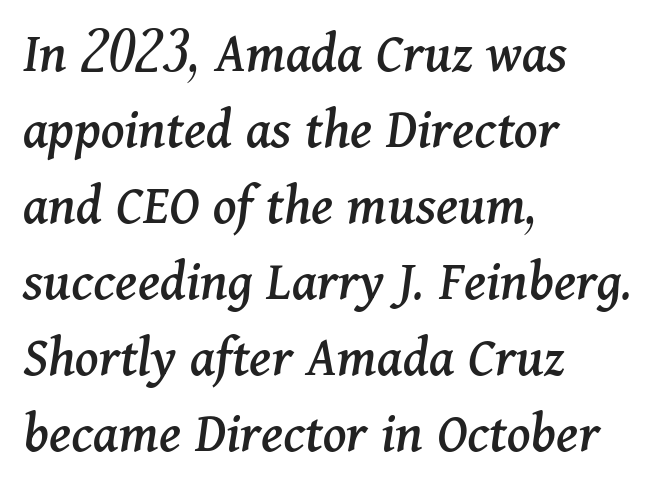
The letters advance in unequal steps, a hallmark of proportional type. Reading down the column, the eye jumps a familiar distance to each next line. Font category for this specimen: serif. The rendering anchors every line to the left-hand side.
